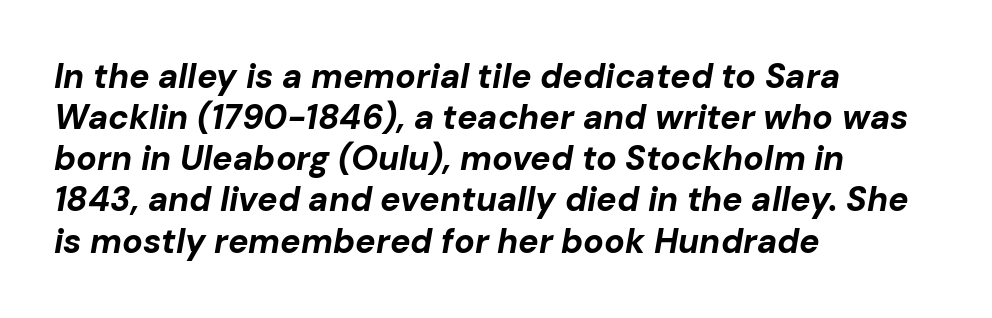
Only glyphs here, with clear space below each row. The face used here is proportionally spaced, like ordinary book or web type. Slanted lettering throughout. The paragraph shown leans on its left margin. How are the letters spaced? Ordinarily, with no added tracking.
